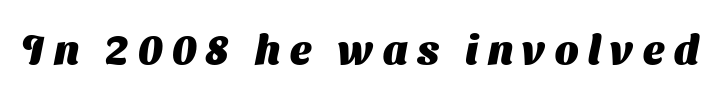
Q: Is the text bold? A: Yes.
Q: Is the typeface a serif or a sans-serif typeface? A: Sans-serif.
Q: Is the text underlined? A: No.
Q: Is the spacing between letters normal or unusually wide? A: Unusually wide.
Q: Width (condensed, normal, or wide)? A: Normal.
Q: Stroke contrast? A: Medium.
Q: x-height? A: Medium.
Q: Monospaced? A: No.
